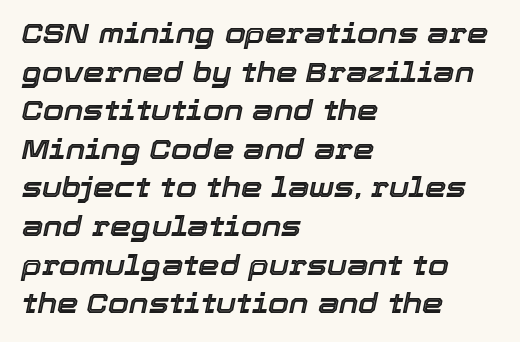
{"italic": "yes", "lean": "right", "slant_degrees": 12, "underline": "no", "align": "left", "line_spacing": "normal", "line_spacing_ratio": 1.43, "letter_spacing": "normal", "letter_spacing_em": 0.0, "glyph_px": 27}
